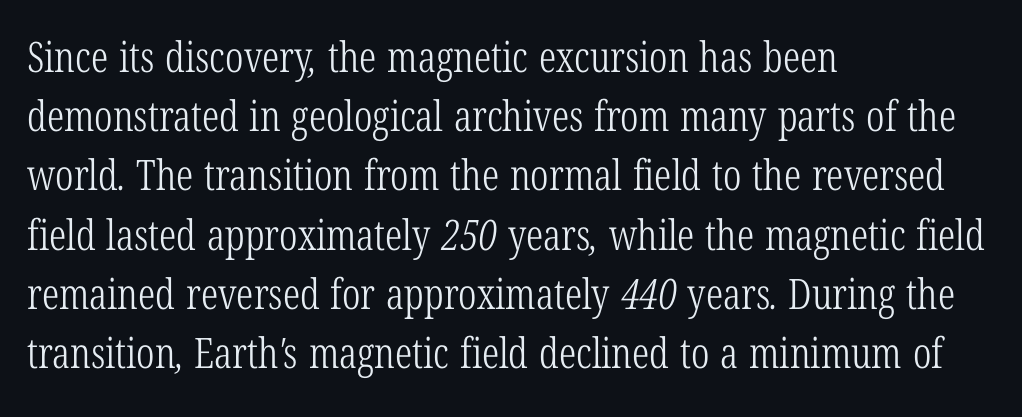
Q: Is the text bold? A: No.
Q: Is the typeface a serif or a sans-serif typeface? A: Serif.
Q: Is the text underlined? A: No.
Q: How is the paragraph aligned? A: Left-aligned.
Q: Is the spacing between letters normal or unusually wide? A: Normal.
Q: Is the spacing between lines tight, normal or loose? A: Normal.
Q: Width (condensed, normal, or wide)? A: Condensed.
Q: Stroke contrast? A: Low.
Q: x-height? A: Medium.
Q: Monospaced? A: No.
